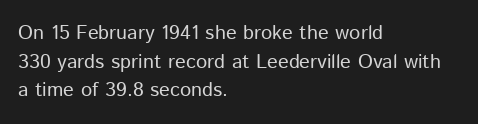
The image shows 20 px text type, upright; set left-aligned, normal line spacing (1.43x), normal letter spacing, not underlined.
